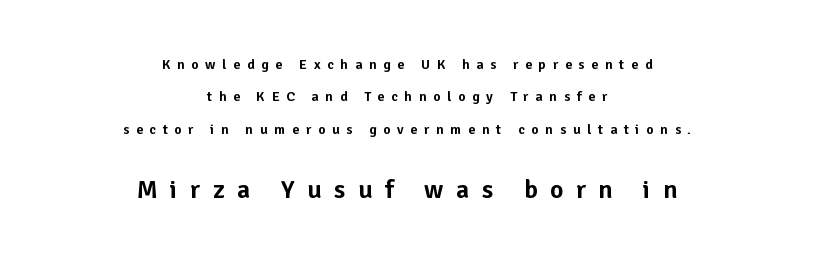
Which margin do the lines hug? Neither — every line sits in the middle. Italic: no, the glyphs are upright roman. How would I describe the line gaps? Wide and relaxed. Two sizes are in play, and the larger belongs to the second block.
